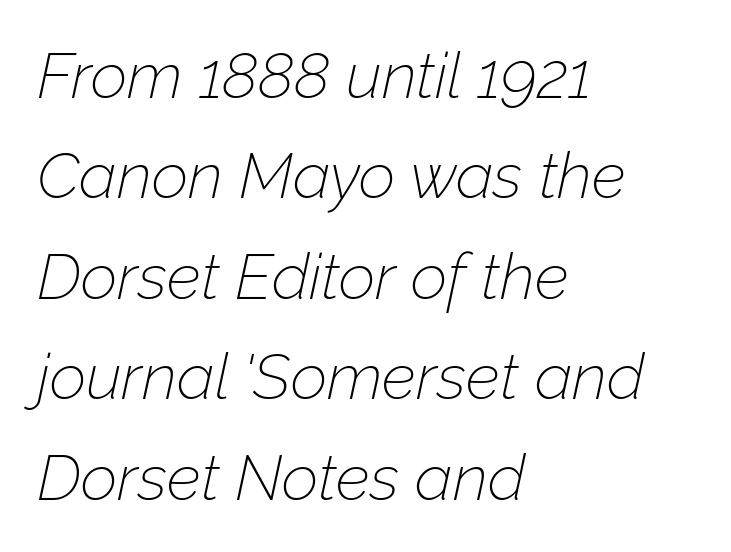
Q: Is the text bold? A: No.
Q: Is the text italic (slanted)? A: Yes, it leans right by about 12 degrees.
Q: Is the text underlined? A: No.
Q: How is the paragraph aligned? A: Left-aligned.
Q: Is the spacing between letters normal or unusually wide? A: Normal.
Q: Is the spacing between lines tight, normal or loose? A: Normal.
Q: Width (condensed, normal, or wide)? A: Normal.
Q: Stroke contrast? A: Low.
Q: x-height? A: Medium.
Q: Monospaced? A: No.
